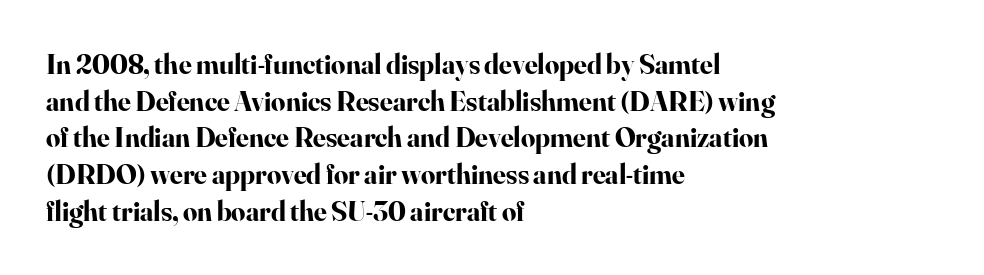
Q: Is the text bold? A: Yes.
Q: Is the text italic (slanted)? A: No, it is upright.
Q: Is the typeface a serif or a sans-serif typeface? A: Serif.
Q: Is the text underlined? A: No.
Q: How is the paragraph aligned? A: Left-aligned.
Q: Is the spacing between letters normal or unusually wide? A: Normal.
Q: Is the spacing between lines tight, normal or loose? A: Normal.
Q: Width (condensed, normal, or wide)? A: Normal.
Q: Stroke contrast? A: High.
Q: x-height? A: Small.
Q: Monospaced? A: No.
